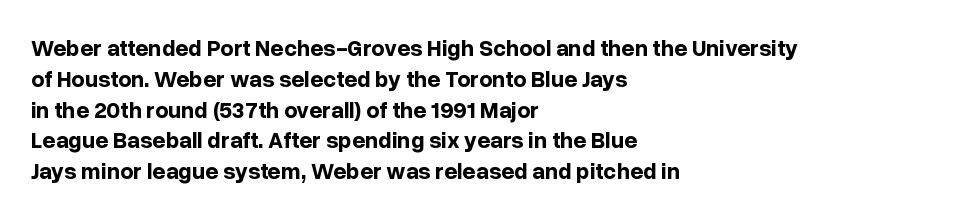
It's the straight-up-and-down kind of type. Descender tails drop into unmarked territory. Weight check: bold — yes, fully. Line beginnings align vertically; line endings do not.
